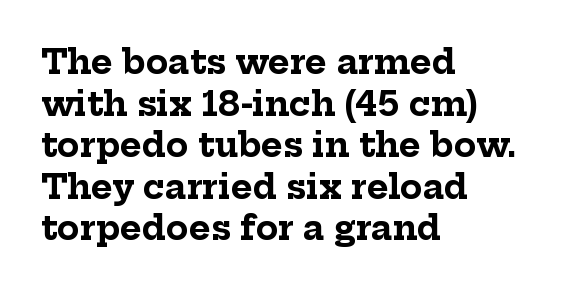
Q: Is the text bold? A: Yes.
Q: Is the text italic (slanted)? A: No, it is upright.
Q: Is the typeface a serif or a sans-serif typeface? A: Serif.
Q: Is the text underlined? A: No.
Q: How is the paragraph aligned? A: Left-aligned.
Q: Is the spacing between letters normal or unusually wide? A: Normal.
Q: Is the spacing between lines tight, normal or loose? A: Normal.
Q: Width (condensed, normal, or wide)? A: Normal.
Q: Stroke contrast? A: Low.
Q: x-height? A: Medium.
Q: Monospaced? A: No.
